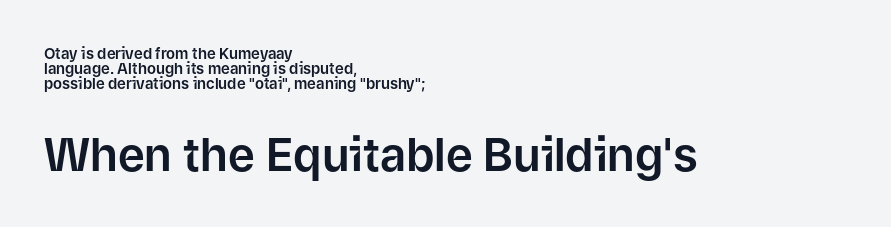
{"serif": "no", "italic": "no", "width": "normal", "stroke_contrast": "low", "x_height": "medium", "monospaced": "no", "underline": "no", "align": "left", "line_spacing": "tight", "line_spacing_ratio": 1.0, "letter_spacing": "normal", "letter_spacing_em": 0.0, "larger_block": "second", "size_ratio": 3.07, "glyph_px": 46}
